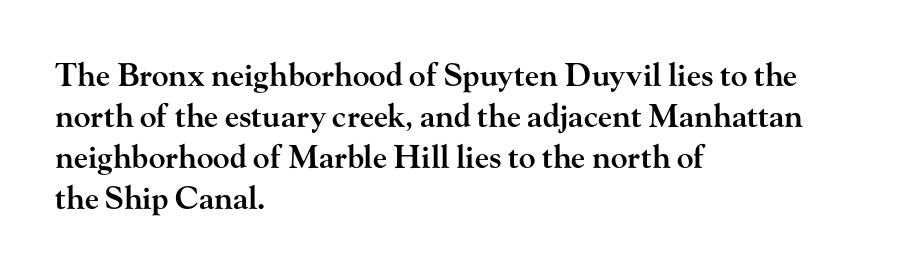
The image shows 31 px semibold, wide serif type, upright; set left-aligned, normal line spacing (1.32x), normal letter spacing, not underlined; high stroke contrast and a small x-height.
